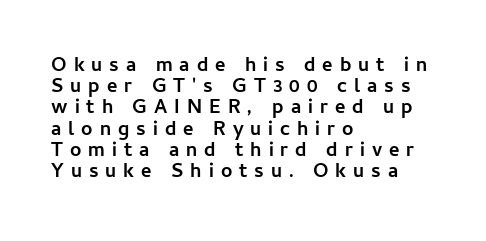
{"italic": "no", "bold": "yes", "underline": "no", "align": "left", "line_spacing": "tight", "line_spacing_ratio": 1.06, "letter_spacing": "wide", "letter_spacing_em": 0.35, "glyph_px": 20}
